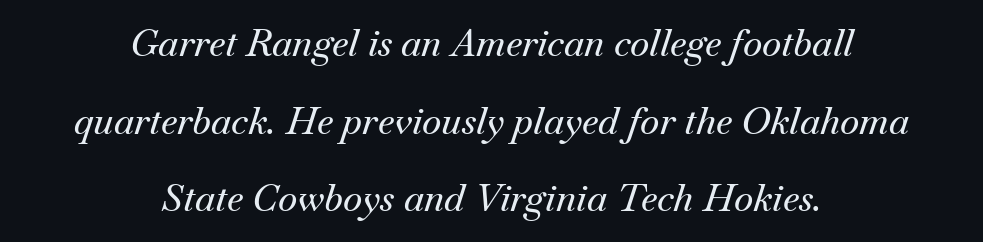
The image shows 37 px serif type, italic (leaning right); set centered, loose line spacing (2.1x), normal letter spacing, not underlined; medium stroke contrast and a small x-height.
